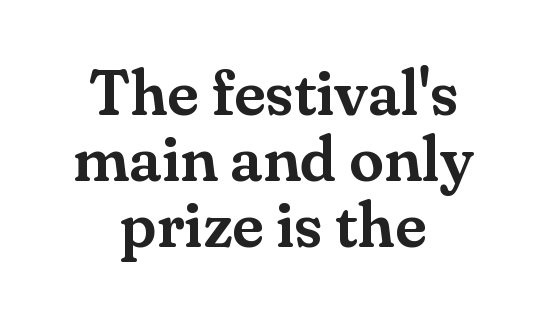
The axis of the letterforms is exactly vertical. Serifs: yes, visible at the terminals of the letterforms. Honestly, the rows look squashed on top of each other. Quick note: underline off. The line texture is even and compact thanks to regular tracking.
